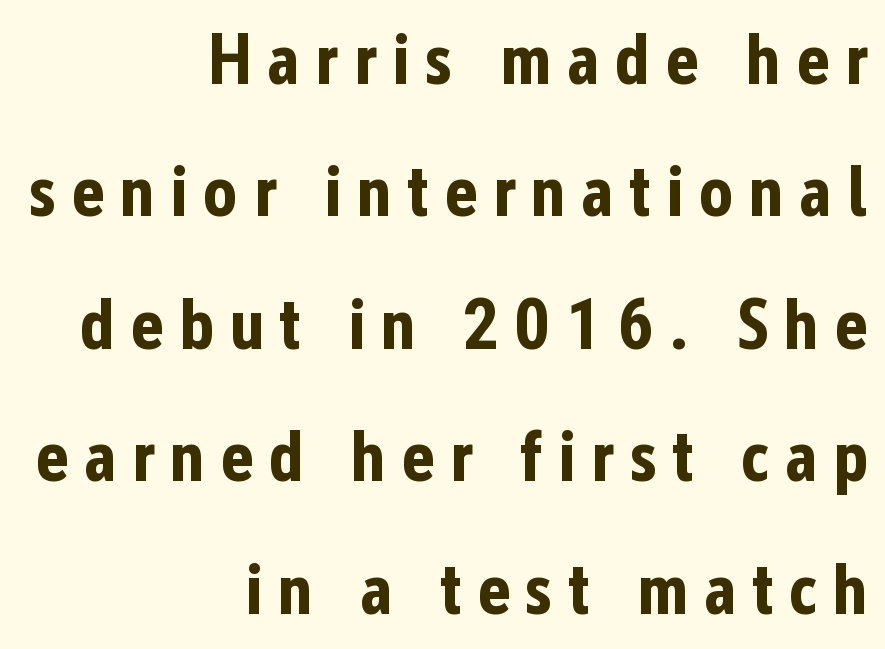
Q: Is the text bold? A: Yes.
Q: Is the text italic (slanted)? A: No, it is upright.
Q: Is the typeface a serif or a sans-serif typeface? A: Sans-serif.
Q: Is the text underlined? A: No.
Q: How is the paragraph aligned? A: Right-aligned.
Q: Is the spacing between letters normal or unusually wide? A: Unusually wide.
Q: Width (condensed, normal, or wide)? A: Condensed.
Q: Stroke contrast? A: Low.
Q: x-height? A: Medium.
Q: Monospaced? A: No.
